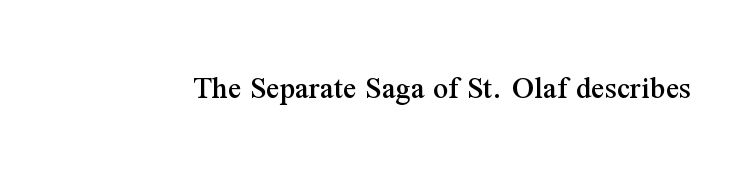
The baseline area is clear. The passage shown is typed in a proportional face where columns would drift. Unlike italic type, these characters show no tilt at all. What stands out about the letter spacing? Nothing — it is the standard amount. The passage shown is typeset with a serif family.
